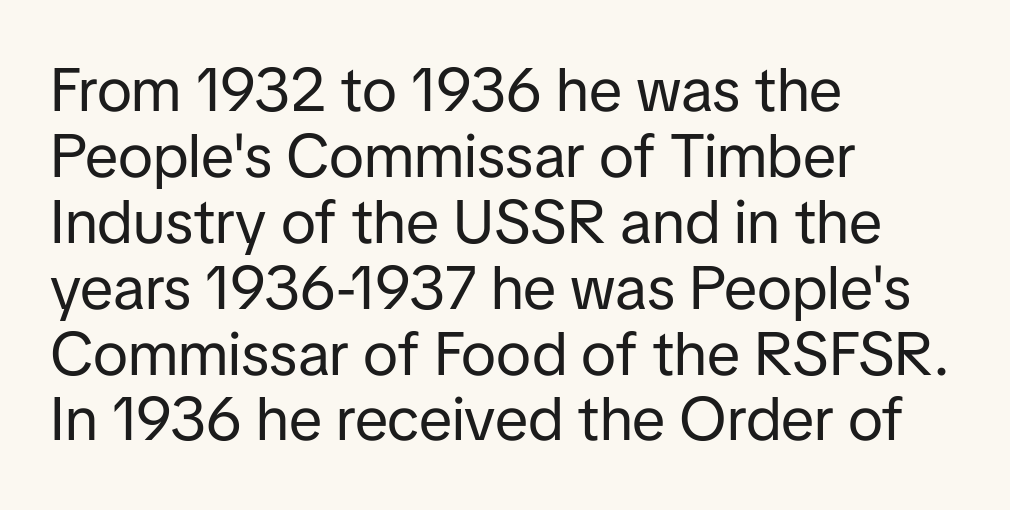
Type style note: lacks serifs. The rendering uses a small line-height, squeezing the rows. The text block is weighted toward the left margin, trailing off unevenly rightward. Observe the ordinary spacing: letters are neighbours, not strangers.
